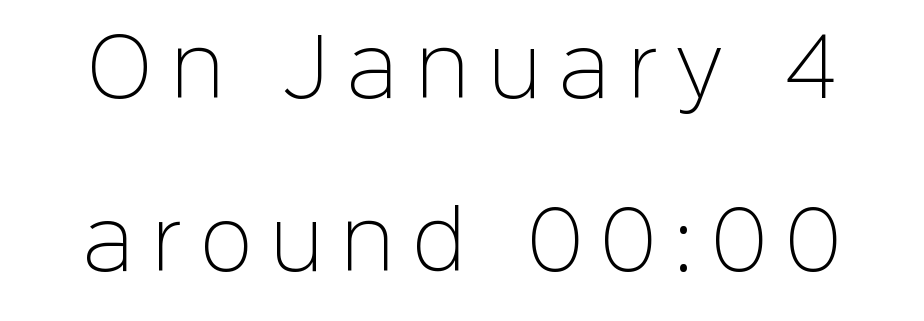
{"serif": "no", "italic": "no", "bold": "no", "weight": "light", "width": "normal", "stroke_contrast": "low", "x_height": "medium", "monospaced": "no", "underline": "no", "line_spacing": "loose", "line_spacing_ratio": 2.22, "letter_spacing": "wide", "letter_spacing_em": 0.24, "glyph_px": 78}
